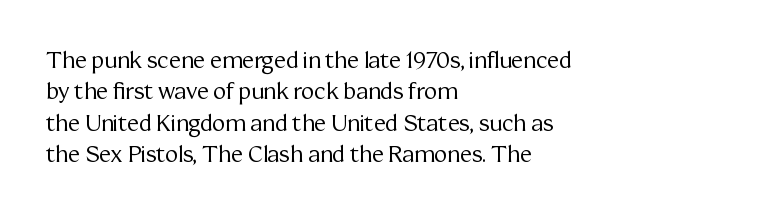
The image shows 22 px text type, upright; set left-aligned, normal line spacing (1.43x), normal letter spacing, not underlined.
